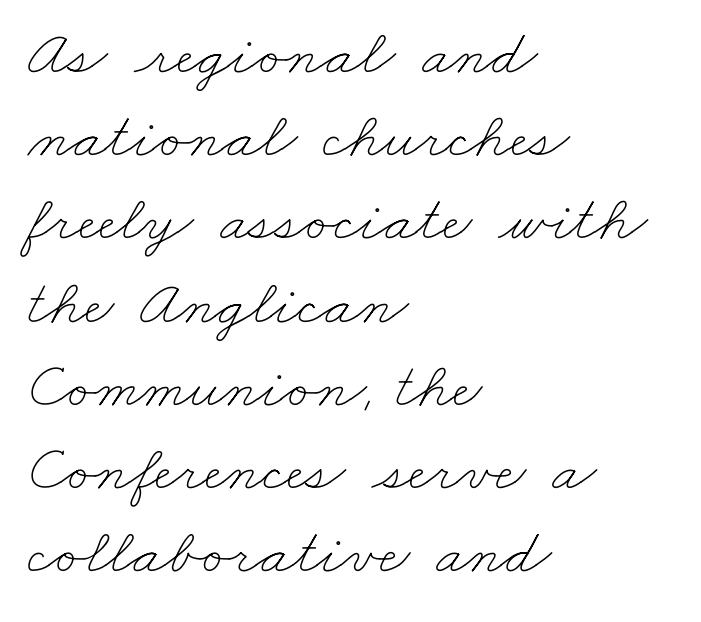
{"bold": "no", "weight": "thin", "width": "wide", "stroke_contrast": "low", "x_height": "small", "monospaced": "no", "underline": "no", "align": "left", "line_spacing": "normal", "line_spacing_ratio": 1.28, "letter_spacing": "normal", "letter_spacing_em": 0.0, "glyph_px": 65}
